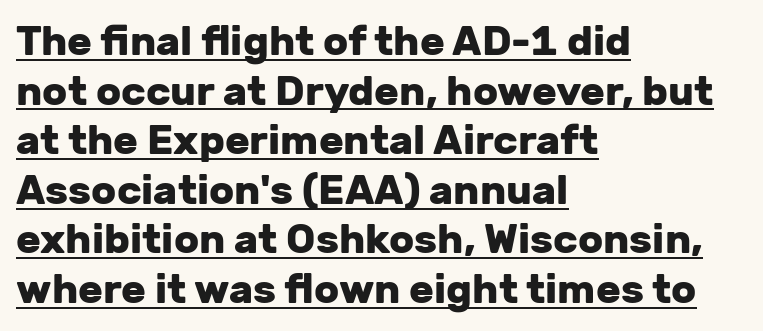
The image shows 41 px heavy sans-serif type, upright; set left-aligned, line spacing 1.21x, normal letter spacing, underlined; low stroke contrast and a medium x-height.
